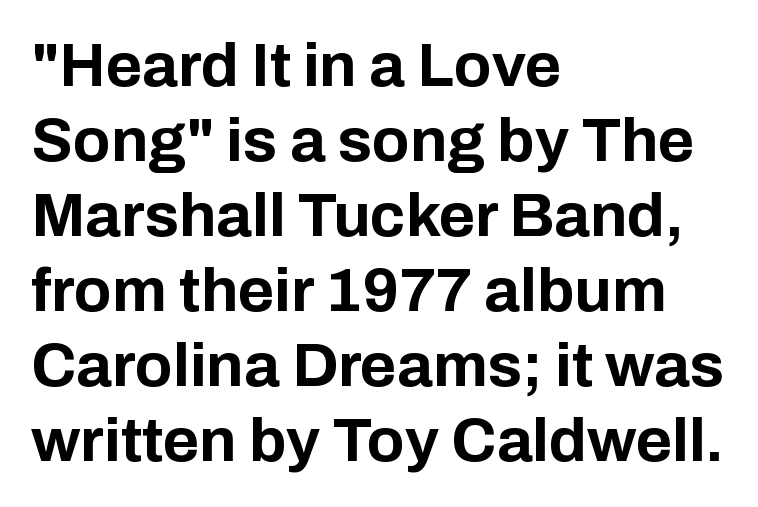
Q: Is the text bold? A: Yes.
Q: Is the text italic (slanted)? A: No, it is upright.
Q: Is the typeface a serif or a sans-serif typeface? A: Sans-serif.
Q: Is the text underlined? A: No.
Q: How is the paragraph aligned? A: Left-aligned.
Q: Is the spacing between letters normal or unusually wide? A: Normal.
Q: Width (condensed, normal, or wide)? A: Normal.
Q: Stroke contrast? A: Low.
Q: x-height? A: Medium.
Q: Monospaced? A: No.
